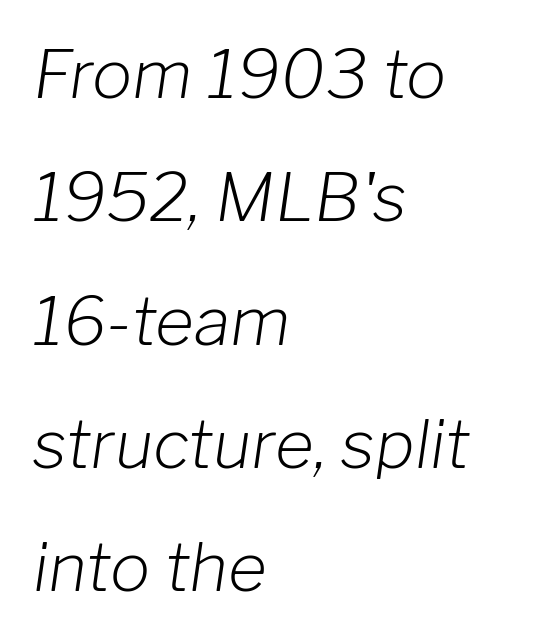
{"italic": "yes", "lean": "right", "slant_degrees": 8, "bold": "no", "weight": "light", "width": "normal", "stroke_contrast": "low", "x_height": "medium", "monospaced": "no", "underline": "no", "align": "left", "line_spacing_ratio": 1.84, "letter_spacing": "normal", "letter_spacing_em": 0.0, "glyph_px": 67}
